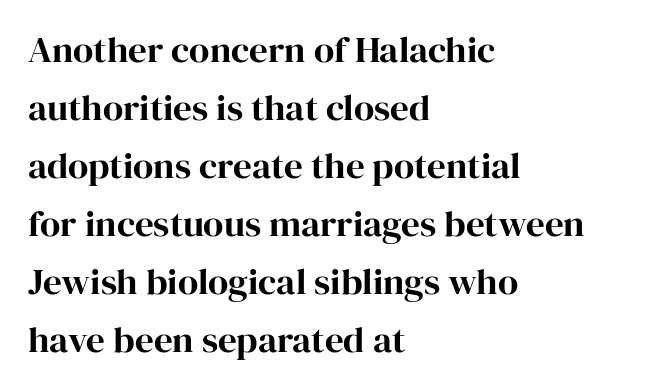
The image shows 37 px serif type, upright; set left-aligned, normal line spacing (1.57x), normal letter spacing, not underlined; high stroke contrast and a medium x-height.
